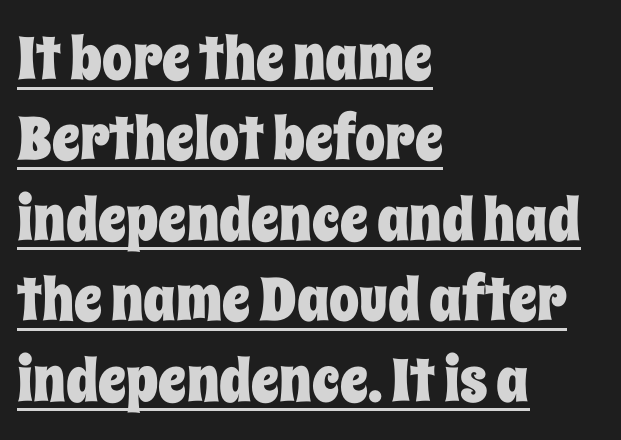
Horizontally, the lines are justified to the leading edge only. Do the characters align in a grid? No, the font is proportional. You could call the tracking neutral — neither tight nor loose. Posture: vertical. Each line of the rendering has a horizontal stroke beneath the glyphs.
